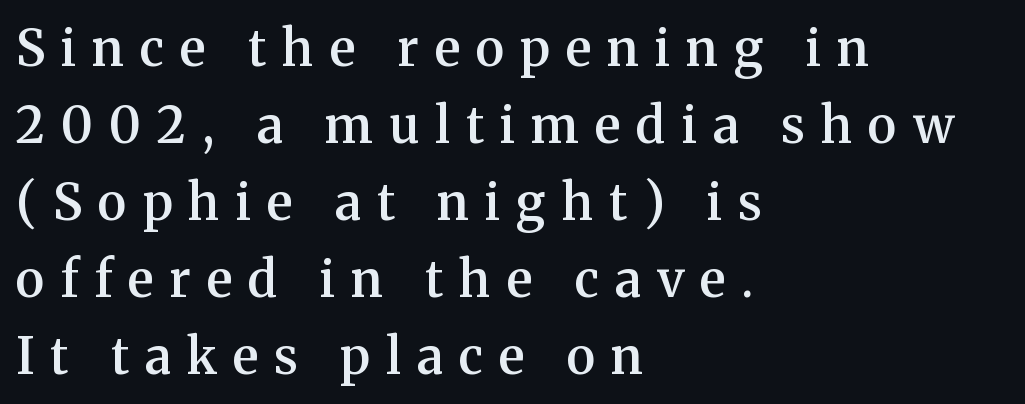
{"serif": "yes", "italic": "no", "bold": "semi", "weight": "semibold", "width": "normal", "stroke_contrast": "medium", "x_height": "medium", "monospaced": "no", "underline": "no", "align": "left", "line_spacing": "normal", "line_spacing_ratio": 1.54, "letter_spacing": "wide", "letter_spacing_em": 0.32, "glyph_px": 50}
